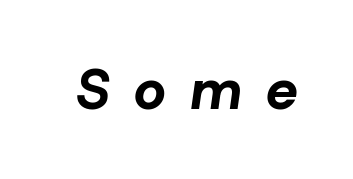
The passage shown is not underscored anywhere. The line texture is sparse and dotted thanks to wide tracking. The lettering tilts uniformly, giving the passage an italic look. In terms of weight, the rendering is a true, heavy bold.
